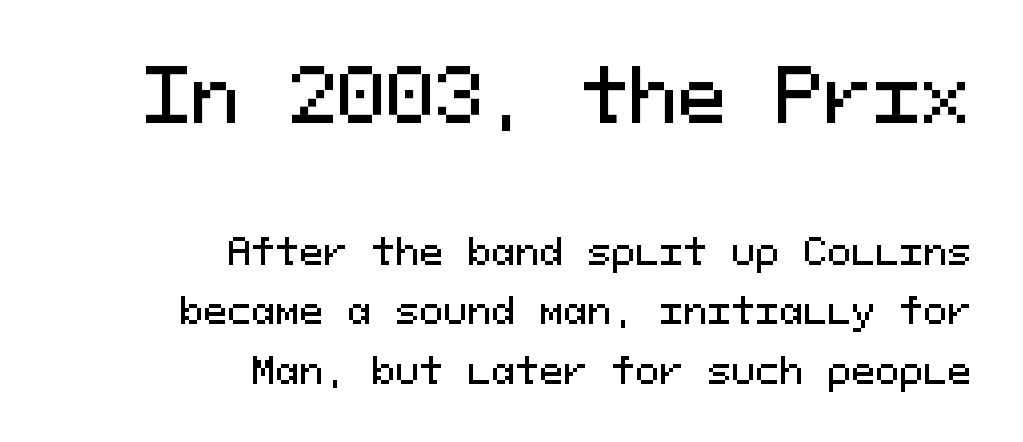
How would I describe the line gaps? Plain and ordinary. Whoever set this made the first block the dominant, larger element. Font category for this specimen: sans-serif. These lines keep a tight, regular rhythm from letter to letter. No word sits above an underline. Looks like terminal output: every glyph gets an equal slot.
